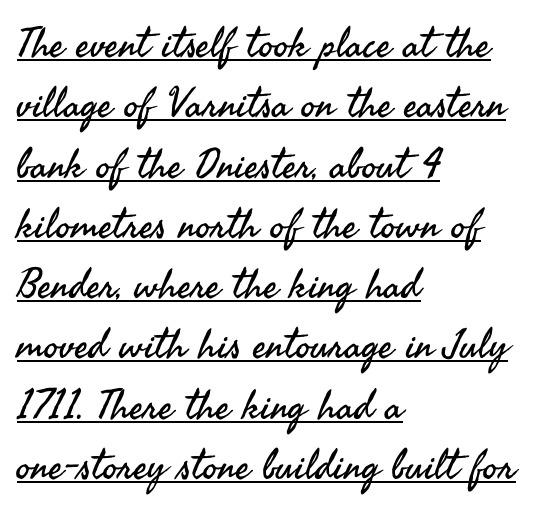
{"serif": "no", "bold": "no", "weight": "regular", "width": "normal", "stroke_contrast": "medium", "x_height": "small", "monospaced": "no", "underline": "yes", "align": "left", "line_spacing": "normal", "line_spacing_ratio": 1.47, "letter_spacing": "normal", "letter_spacing_em": 0.0, "glyph_px": 41}
